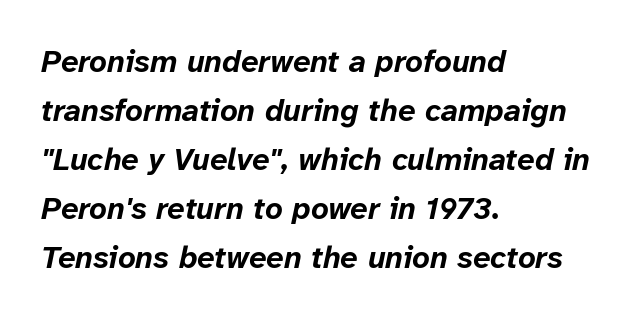
The image shows 31 px bold type, italic (leaning right); set left-aligned, normal line spacing (1.58x), normal letter spacing, not underlined; low stroke contrast and a medium x-height.
